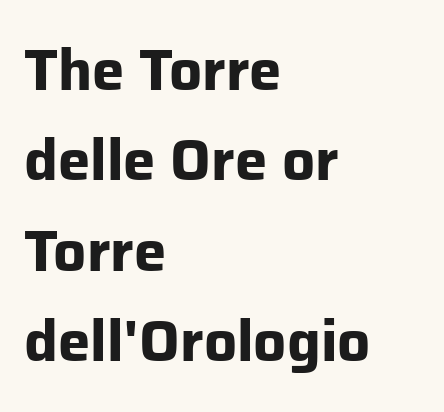
The image shows 58 px bold sans-serif type, upright; set left-aligned, normal line spacing (1.56x), normal letter spacing, not underlined; low stroke contrast and a medium x-height.
